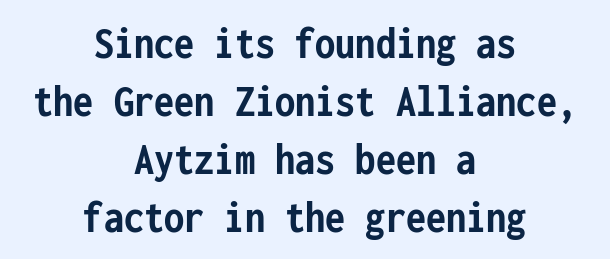
The image shows 46 px semibold, condensed sans-serif type, upright, monospaced; set centered, normal line spacing (1.26x), normal letter spacing, not underlined; low stroke contrast and a medium x-height.
